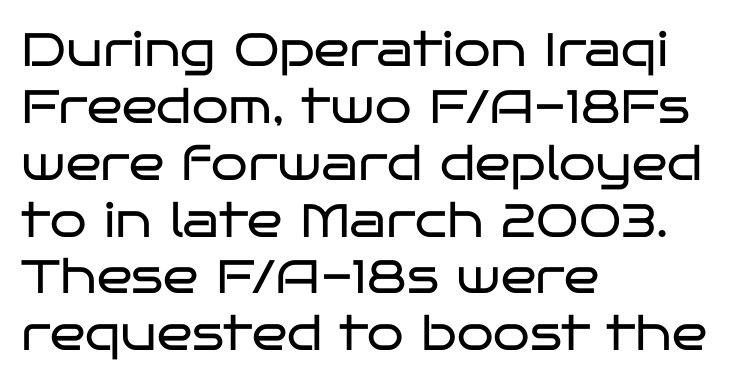
Q: Is the text bold? A: No.
Q: Is the text italic (slanted)? A: No, it is upright.
Q: Is the typeface a serif or a sans-serif typeface? A: Sans-serif.
Q: Is the text underlined? A: No.
Q: How is the paragraph aligned? A: Left-aligned.
Q: Is the spacing between letters normal or unusually wide? A: Normal.
Q: Width (condensed, normal, or wide)? A: Wide.
Q: Stroke contrast? A: Low.
Q: x-height? A: Large.
Q: Monospaced? A: No.
